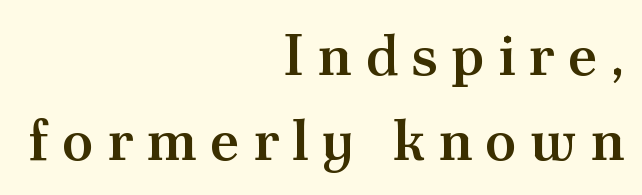
{"serif": "yes", "italic": "no", "bold": "semi", "weight": "semibold", "width": "normal", "stroke_contrast": "medium", "x_height": "small", "monospaced": "no", "underline": "no", "align": "right", "line_spacing": "normal", "line_spacing_ratio": 1.46, "letter_spacing": "wide", "letter_spacing_em": 0.22, "glyph_px": 58}
